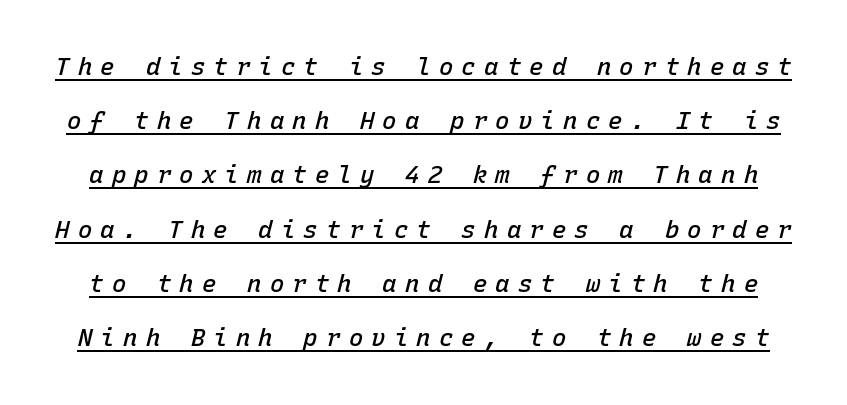
{"italic": "yes", "lean": "right", "slant_degrees": 15, "bold": "semi", "underline": "yes", "line_spacing": "loose", "line_spacing_ratio": 2.26, "letter_spacing": "wide", "letter_spacing_em": 0.34, "glyph_px": 24}
